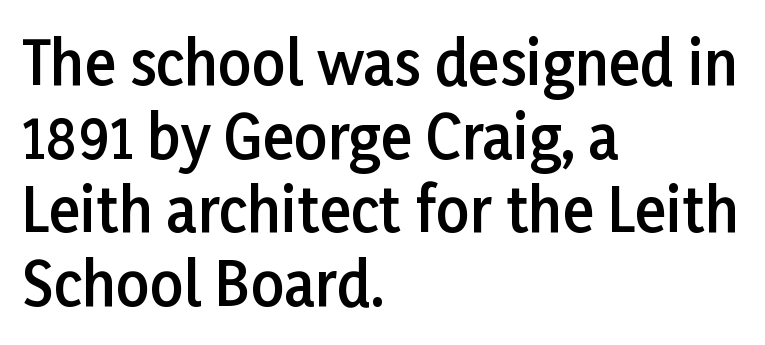
A bare baseline throughout the passage. This sample has the flowing, uneven cadence of proportional lettering. Note: no serifs on the glyphs. Students, note that the glyphs here touch the page at normal intervals. As a designer I'd log this as weight 600, semibold.
